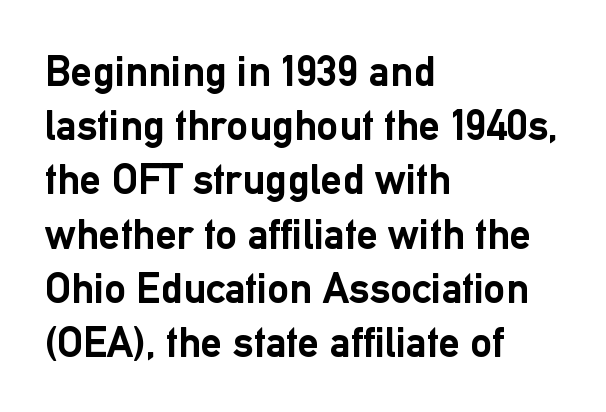
Q: Is the text bold? A: Yes.
Q: Is the text italic (slanted)? A: No, it is upright.
Q: Is the typeface a serif or a sans-serif typeface? A: Sans-serif.
Q: Is the text underlined? A: No.
Q: How is the paragraph aligned? A: Left-aligned.
Q: Is the spacing between letters normal or unusually wide? A: Normal.
Q: Is the spacing between lines tight, normal or loose? A: Normal.
Q: Width (condensed, normal, or wide)? A: Normal.
Q: Stroke contrast? A: Low.
Q: x-height? A: Medium.
Q: Monospaced? A: No.
